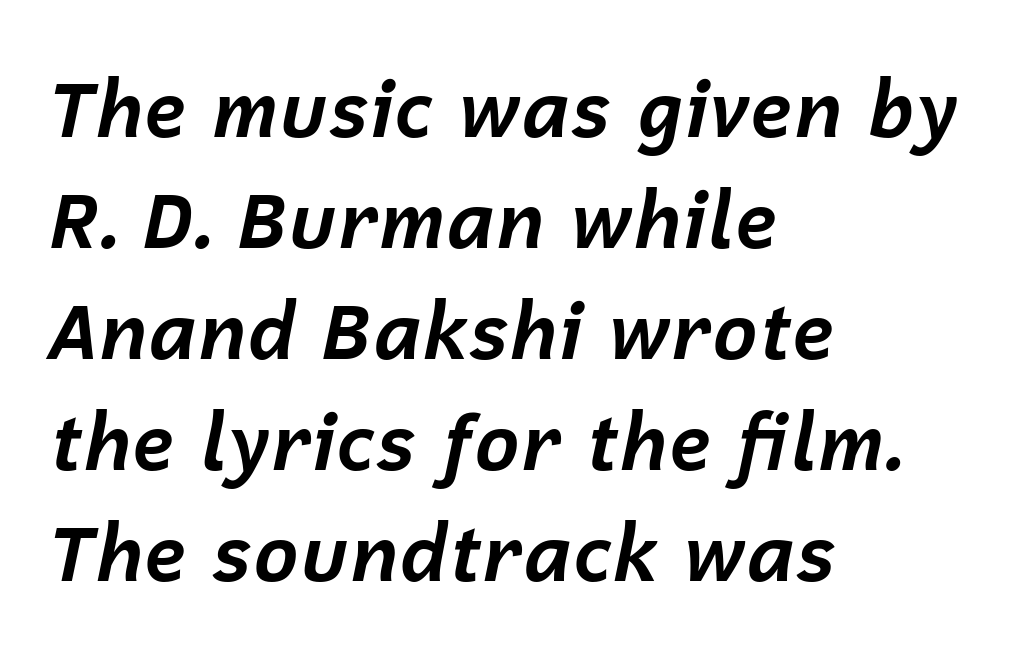
Q: Is the text bold? A: Yes.
Q: Is the text italic (slanted)? A: Yes, it leans right by about 12 degrees.
Q: Is the text underlined? A: No.
Q: How is the paragraph aligned? A: Left-aligned.
Q: Is the spacing between letters normal or unusually wide? A: Normal.
Q: Is the spacing between lines tight, normal or loose? A: Normal.
Q: Width (condensed, normal, or wide)? A: Normal.
Q: Stroke contrast? A: Low.
Q: x-height? A: Medium.
Q: Monospaced? A: No.
